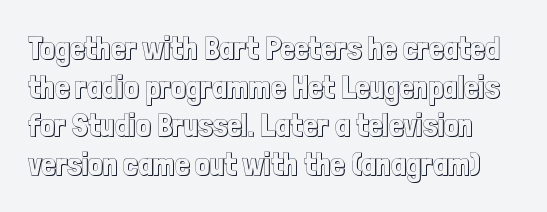
The image shows 32 px condensed type, upright; set line spacing 1.21x, normal letter spacing, not underlined; a medium x-height.
